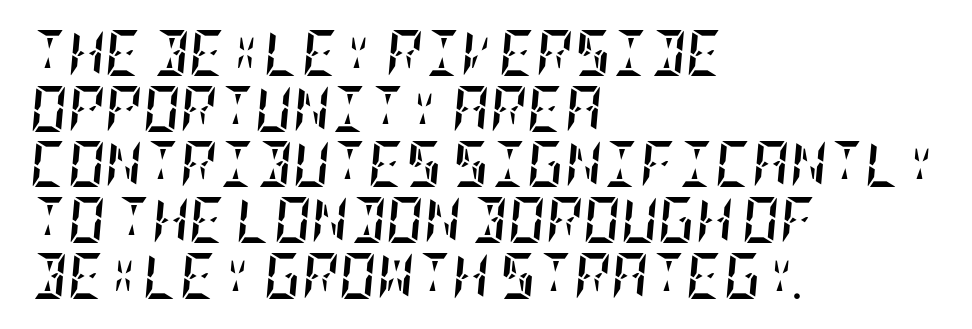
Q: Is the text bold? A: Yes.
Q: Is the text italic (slanted)? A: Yes, it leans right by about 5 degrees.
Q: Is the text underlined? A: No.
Q: How is the paragraph aligned? A: Left-aligned.
Q: Is the spacing between letters normal or unusually wide? A: Normal.
Q: Width (condensed, normal, or wide)? A: Condensed.
Q: Stroke contrast? A: Low.
Q: x-height? A: Large.
